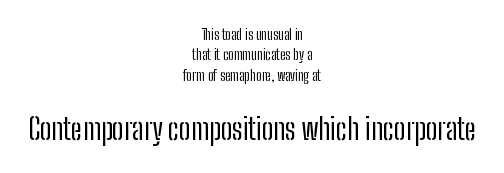
Glyph-to-glyph distance matches everyday printed text. These lines sit exactly where default settings would place them. Typographically, this falls in the sans-serif category. Note the varied advance widths — an 'i' is clearly narrower than an 'm'. Stroke thickness stays within the range of a standard reading face or lighter. Clear beneath every line of the passage.
